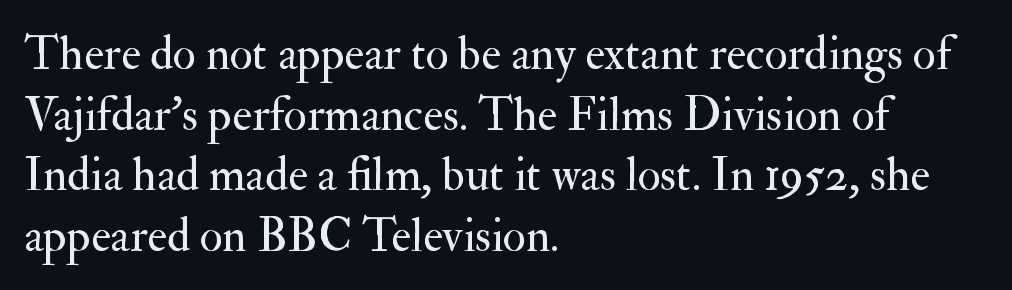
The paragraph has a hard left edge and a soft right edge. Underlining? Definitely not there. A typesetter would mark this as roman, not italic. Do the characters align in a grid? No, the font is proportional.
